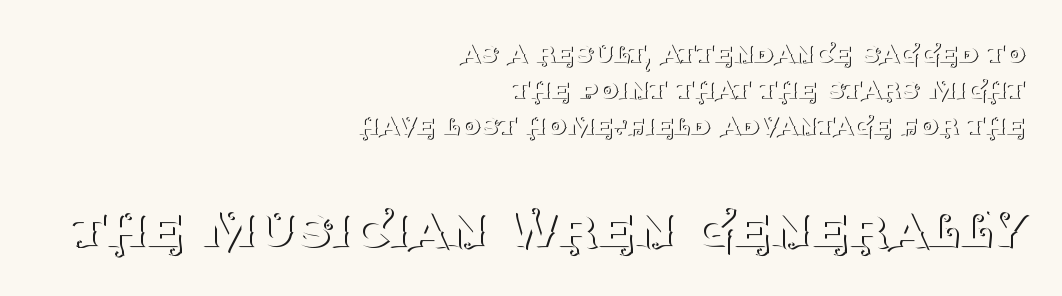
{"serif": "yes", "italic": "no", "bold": "no", "weight": "thin", "width": "normal", "stroke_contrast": "medium", "x_height": "large", "monospaced": "no", "underline": "no", "align": "right", "line_spacing": "tight", "line_spacing_ratio": 1.13, "letter_spacing": "normal", "letter_spacing_em": 0.0, "larger_block": "second", "size_ratio": 1.97, "glyph_px": 63}
